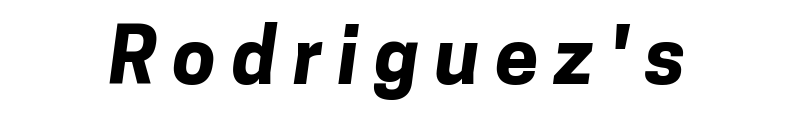
The strokes are fattened all the way to bold. Font category for this specimen: sans-serif. The words here are not underlined. These lines have a slow, spaced-out rhythm from letter to letter. Each letter keeps its own natural width here, so spacing adapts to shape.
